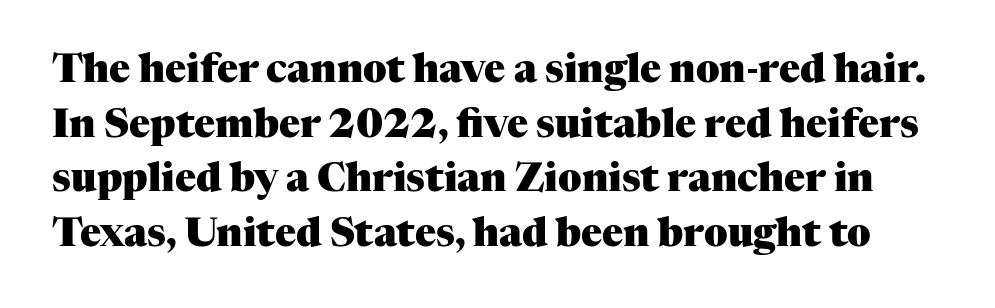
The image shows 39 px heavy serif type, upright; set normal line spacing (1.4x), normal letter spacing, not underlined; medium stroke contrast and a medium x-height.
